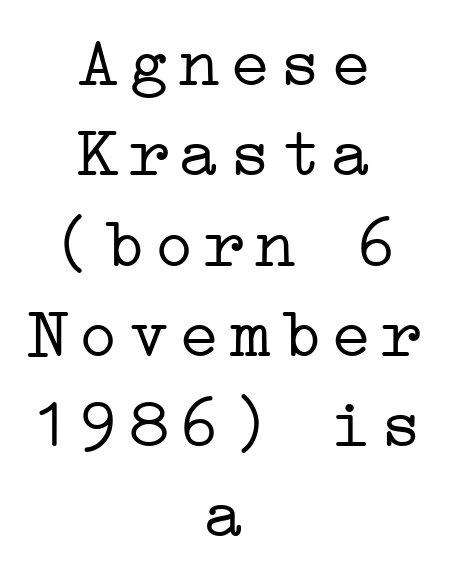
Q: Is the text bold? A: No.
Q: Is the text italic (slanted)? A: No, it is upright.
Q: Is the typeface a serif or a sans-serif typeface? A: Serif.
Q: Is the text underlined? A: No.
Q: How is the paragraph aligned? A: Centered.
Q: Is the spacing between lines tight, normal or loose? A: Normal.
Q: Width (condensed, normal, or wide)? A: Wide.
Q: Stroke contrast? A: Low.
Q: x-height? A: Medium.
